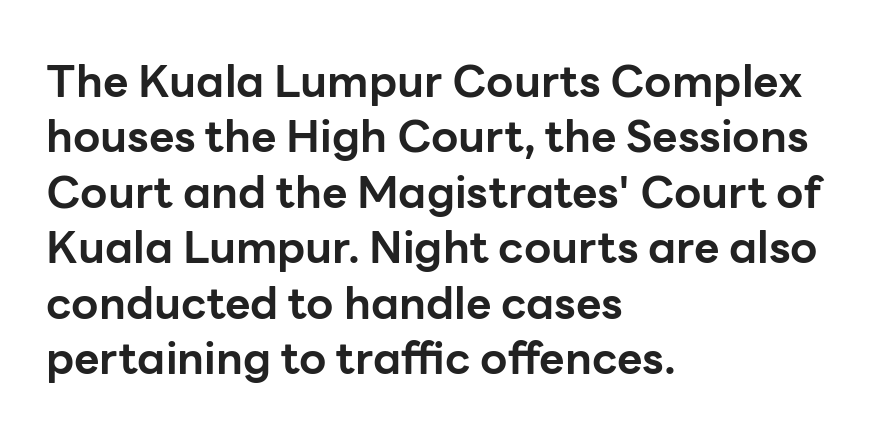
The image shows 44 px bold sans-serif type, upright; set left-aligned, normal line spacing (1.26x), normal letter spacing, not underlined; low stroke contrast and a medium x-height.
